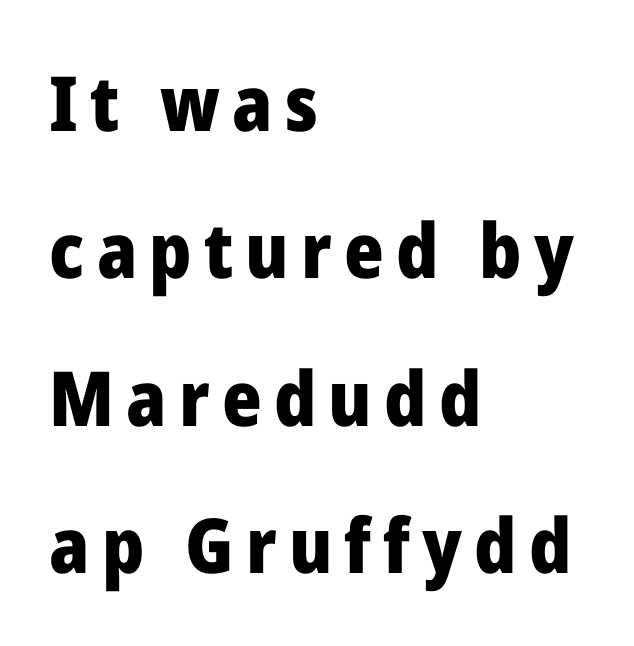
The image shows 76 px heavy sans-serif type, upright; set left-aligned, loose line spacing (1.94x), not underlined; low stroke contrast and a medium x-height.
